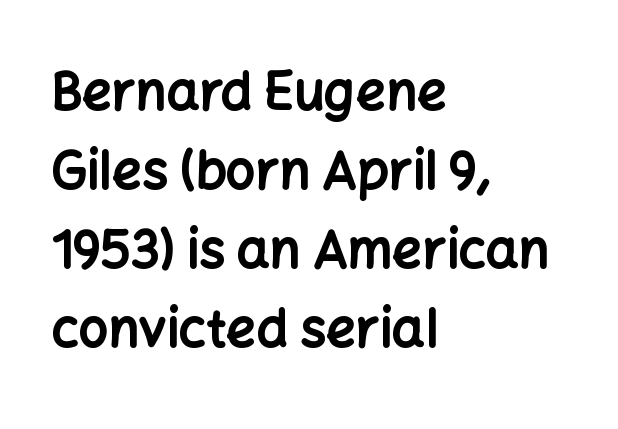
Q: Is the text bold? A: Yes.
Q: Is the text italic (slanted)? A: No, it is upright.
Q: Is the typeface a serif or a sans-serif typeface? A: Sans-serif.
Q: Is the text underlined? A: No.
Q: How is the paragraph aligned? A: Left-aligned.
Q: Is the spacing between letters normal or unusually wide? A: Normal.
Q: Is the spacing between lines tight, normal or loose? A: Normal.
Q: Width (condensed, normal, or wide)? A: Normal.
Q: Stroke contrast? A: Low.
Q: x-height? A: Medium.
Q: Monospaced? A: No.
